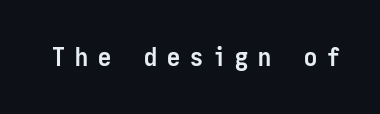
The image shows 26 px bold type, upright; set unusually wide letter spacing (+0.38 em), not underlined.
